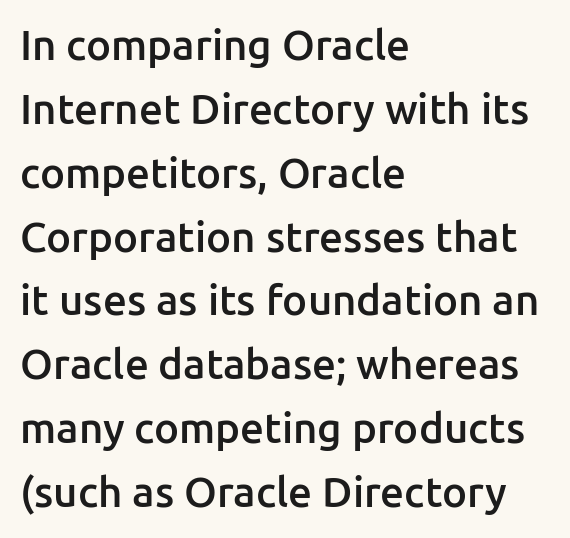
The passage shown stacks its lines at a standard gap. Nope, no serifs anywhere on these letters. Spacing verdict: proportional, widths tailored to each character. Caption: standard tracking, unaltered.
